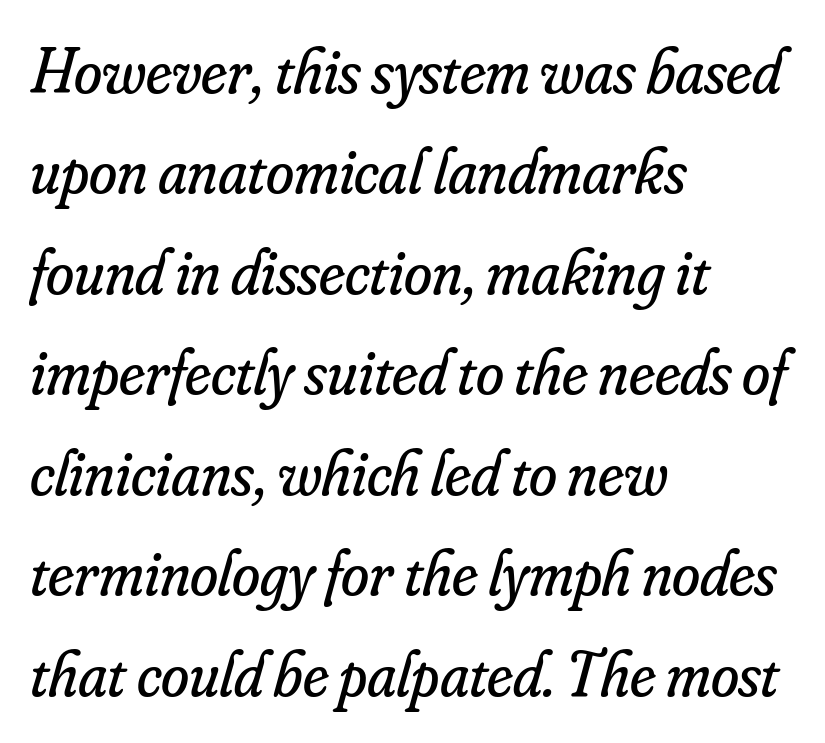
The image shows 64 px regular-weight serif type, italic (leaning right); set left-aligned, normal line spacing (1.57x), normal letter spacing, not underlined; low stroke contrast and a small x-height.
